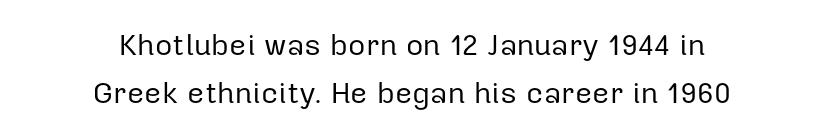
In terms of letterspacing, this is plain default setting. Nope, no serifs anywhere on these letters. Each new line begins a customary step beneath the previous one. These lines are centered, leaving both edges ragged. Compared with a typical body face, this is equally light or lighter still.
